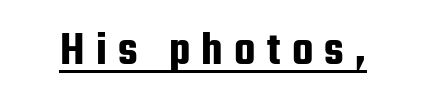
{"serif": "no", "italic": "no", "width": "condensed", "stroke_contrast": "low", "x_height": "medium", "monospaced": "no", "underline": "yes", "letter_spacing": "wide", "letter_spacing_em": 0.23, "glyph_px": 49}
